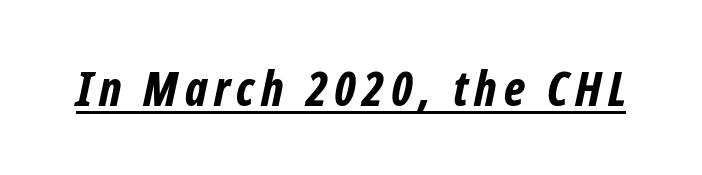
{"italic": "yes", "lean": "right", "slant_degrees": 12, "bold": "yes", "weight": "bold", "width": "condensed", "stroke_contrast": "low", "x_height": "medium", "monospaced": "no", "underline": "yes", "glyph_px": 48}
